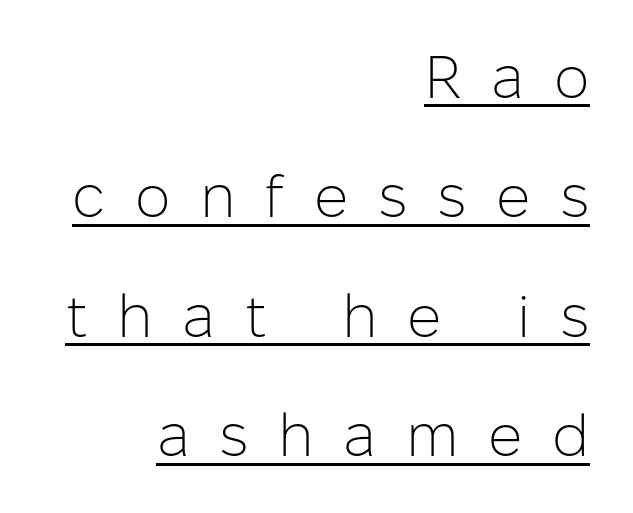
{"serif": "no", "italic": "no", "bold": "no", "weight": "light", "width": "normal", "stroke_contrast": "low", "x_height": "medium", "monospaced": "no", "underline": "yes", "align": "right", "line_spacing": "loose", "line_spacing_ratio": 1.99, "letter_spacing": "wide", "letter_spacing_em": 0.49, "glyph_px": 60}
